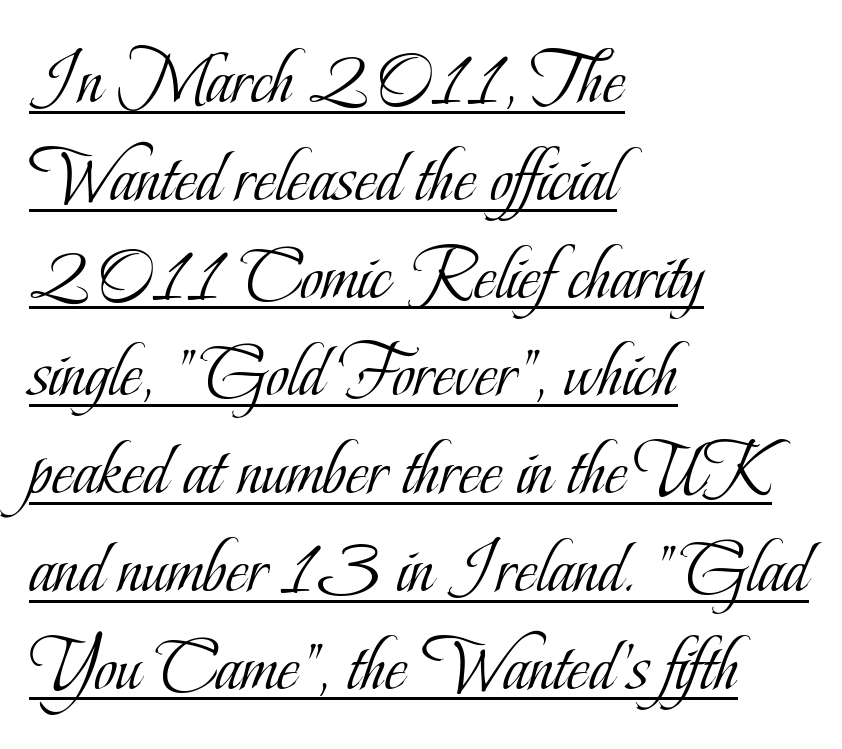
Q: Is the text bold? A: No.
Q: Is the text italic (slanted)? A: Yes.
Q: Is the typeface a serif or a sans-serif typeface? A: Serif.
Q: Is the text underlined? A: Yes.
Q: How is the paragraph aligned? A: Left-aligned.
Q: Is the spacing between letters normal or unusually wide? A: Normal.
Q: Is the spacing between lines tight, normal or loose? A: Normal.
Q: Width (condensed, normal, or wide)? A: Condensed.
Q: Stroke contrast? A: Low.
Q: x-height? A: Small.
Q: Monospaced? A: No.
